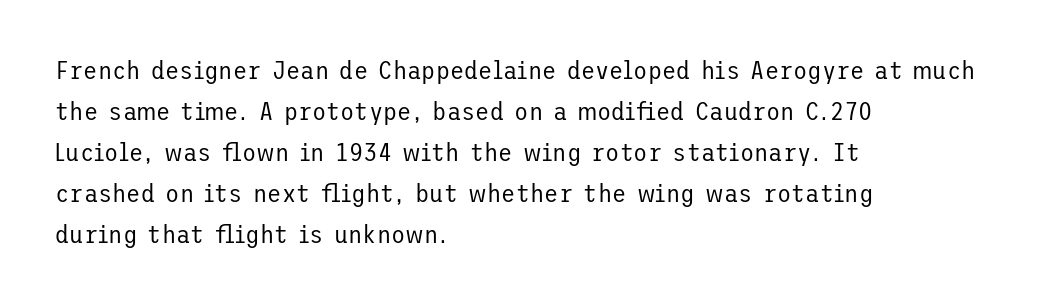
The image shows 26 px text type, upright; set left-aligned, normal line spacing (1.58x), normal letter spacing, not underlined.
